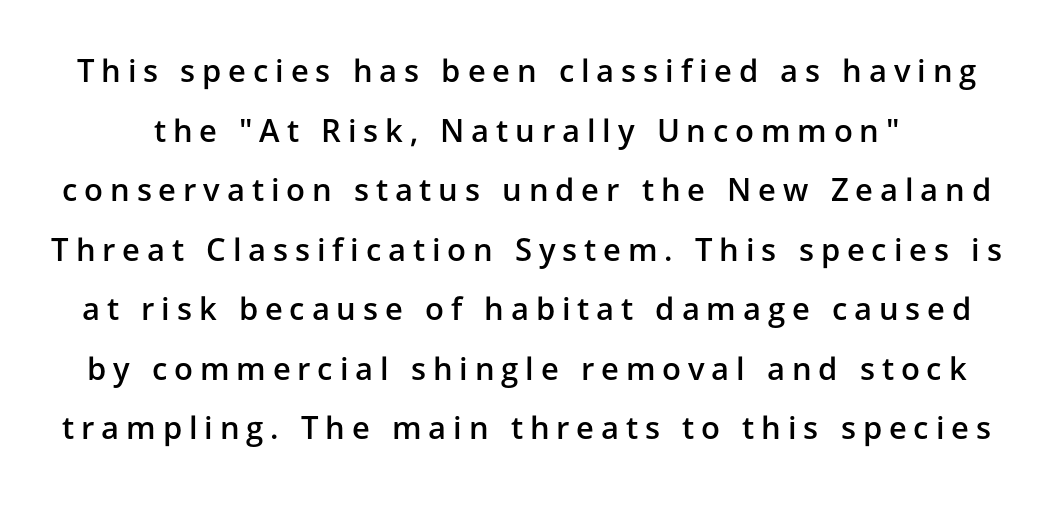
{"serif": "no", "italic": "no", "bold": "semi", "weight": "semibold", "width": "normal", "stroke_contrast": "low", "x_height": "medium", "monospaced": "no", "underline": "no", "line_spacing": "loose", "line_spacing_ratio": 1.92, "letter_spacing": "wide", "letter_spacing_em": 0.22, "glyph_px": 31}
